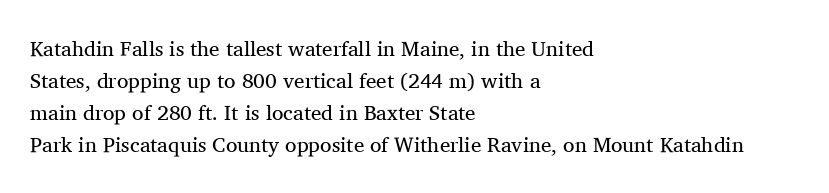
Q: Is the text bold? A: No.
Q: Is the text italic (slanted)? A: No, it is upright.
Q: Is the text underlined? A: No.
Q: How is the paragraph aligned? A: Left-aligned.
Q: Is the spacing between letters normal or unusually wide? A: Normal.
Q: Is the spacing between lines tight, normal or loose? A: Normal.
